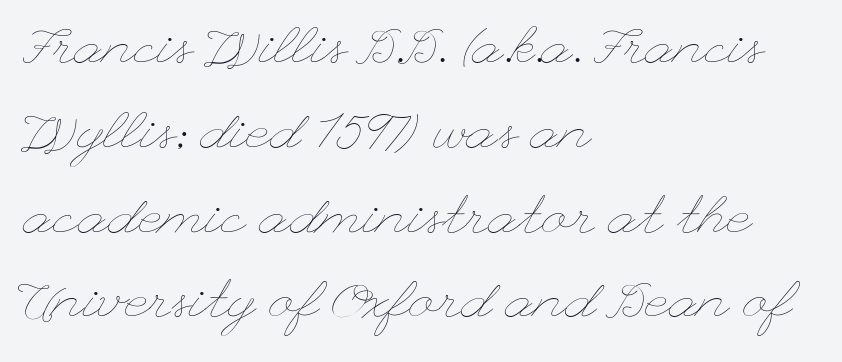
The image shows 53 px thin, wide type; set left-aligned, normal line spacing (1.6x), normal letter spacing, not underlined; low stroke contrast and a small x-height.
